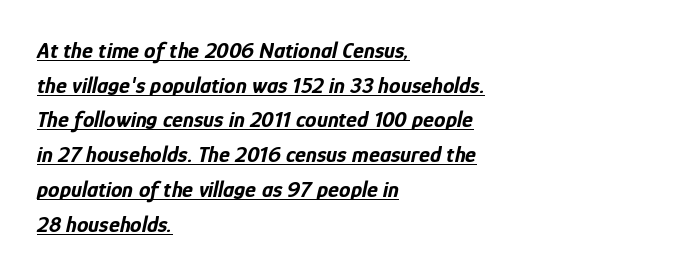
The image shows 23 px bold type, italic (leaning right); set left-aligned, normal line spacing (1.51x), normal letter spacing, underlined.
